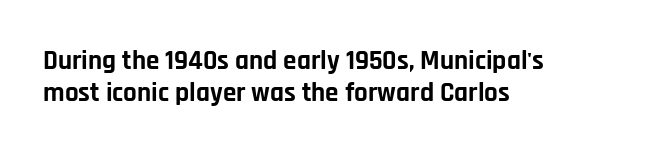
Decoration check: the copy has no underline. Line beginnings align vertically; line endings do not. Is there any slant? The stems are plumb. Short note: letters normally spaced. Summary of weight: heavy, a full bold.
